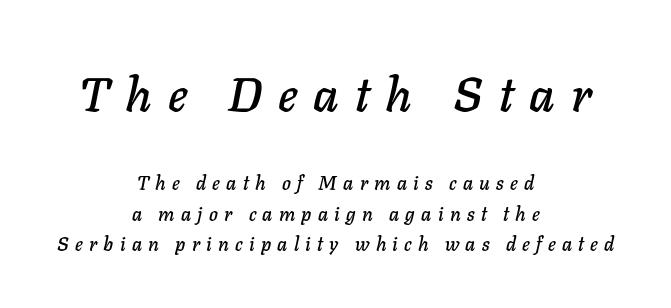
Caption: multi-line text, centered on the measure. Tracking value appears strongly positive — letters spread wide. Size contrast runs from large at the top to small at the bottom. A typesetter would call this proportional, since set widths differ per character. Quick note: italic. Has an underline been added? It has not.
